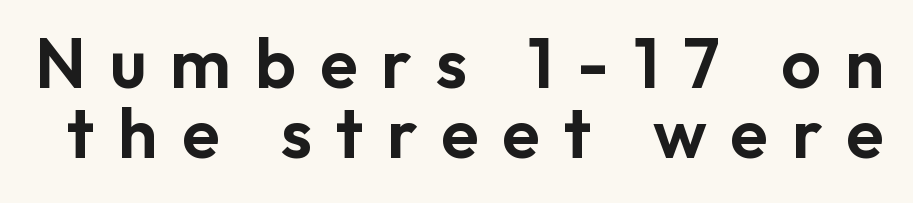
Each letter's strokes conclude bluntly, with no projecting serifs. The specimen reads as upright at a glance. Each letter keeps its own natural width here, so spacing adapts to shape. The passage shown has open, widely tracked lettering throughout. Lines of text with bare space underneath.
